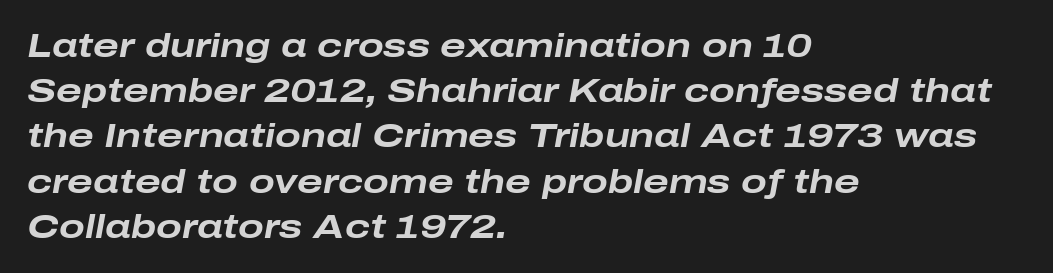
Students, this is bold: see how much ink each stroke carries. Varying glyph widths throughout — classic text-font behaviour. Every character sits at an angle, as italics do. The glyphs are unaccompanied by any horizontal stroke below them.
